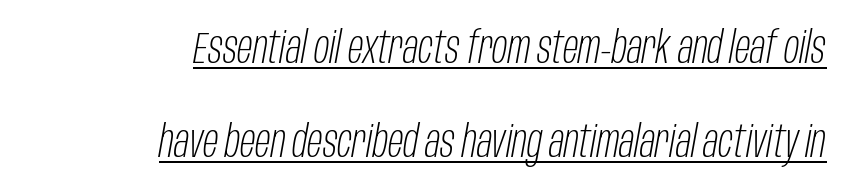
{"italic": "yes", "lean": "right", "slant_degrees": 10, "bold": "no", "weight": "light", "width": "condensed", "stroke_contrast": "low", "x_height": "large", "monospaced": "no", "underline": "yes", "align": "right", "line_spacing": "loose", "line_spacing_ratio": 2.1, "letter_spacing": "normal", "letter_spacing_em": 0.0, "glyph_px": 45}
